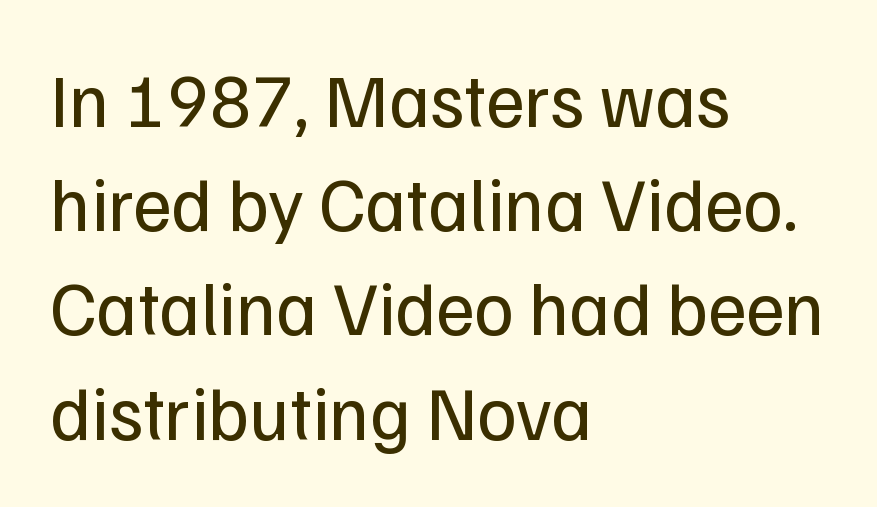
Regarding serifs, this sample does without them. The words here are not underlined. Rows of type keep a routine distance in the vertical direction. These lines were composed using upright roman letters.
